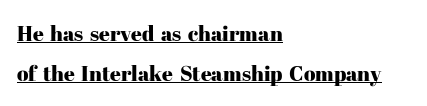
Q: Is the text italic (slanted)? A: No, it is upright.
Q: Is the text underlined? A: Yes.
Q: How is the paragraph aligned? A: Left-aligned.
Q: Is the spacing between letters normal or unusually wide? A: Normal.
Q: Is the spacing between lines tight, normal or loose? A: Loose.
